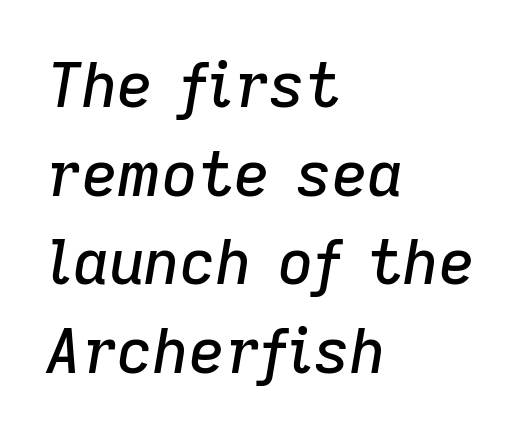
One glance says typical: line gaps are just what's usual. Students, note that the glyphs here touch the page at normal intervals. Casual observation: everything's shoved over to the left. The font's italic variant was chosen for this text. Unmarked baselines from the first word to the last. A typesetter would call this proportional, since set widths differ per character.
